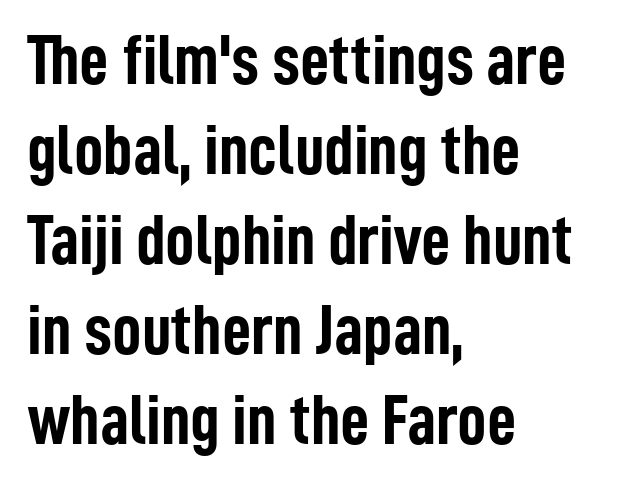
Horizontally, the lines are justified to the leading edge only. The characters look thick and weighty, a clear bold. Think of a printed novel: that variable character pitch is what you see here. Regarding leading, the lines here are spaced in the standard way.
